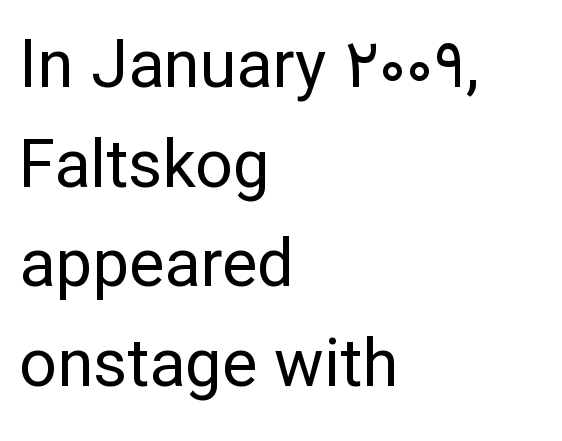
{"serif": "no", "italic": "no", "bold": "no", "weight": "regular", "width": "normal", "stroke_contrast": "low", "x_height": "medium", "monospaced": "no", "underline": "no", "align": "left", "line_spacing": "normal", "line_spacing_ratio": 1.51, "letter_spacing": "normal", "letter_spacing_em": 0.0, "glyph_px": 66}
